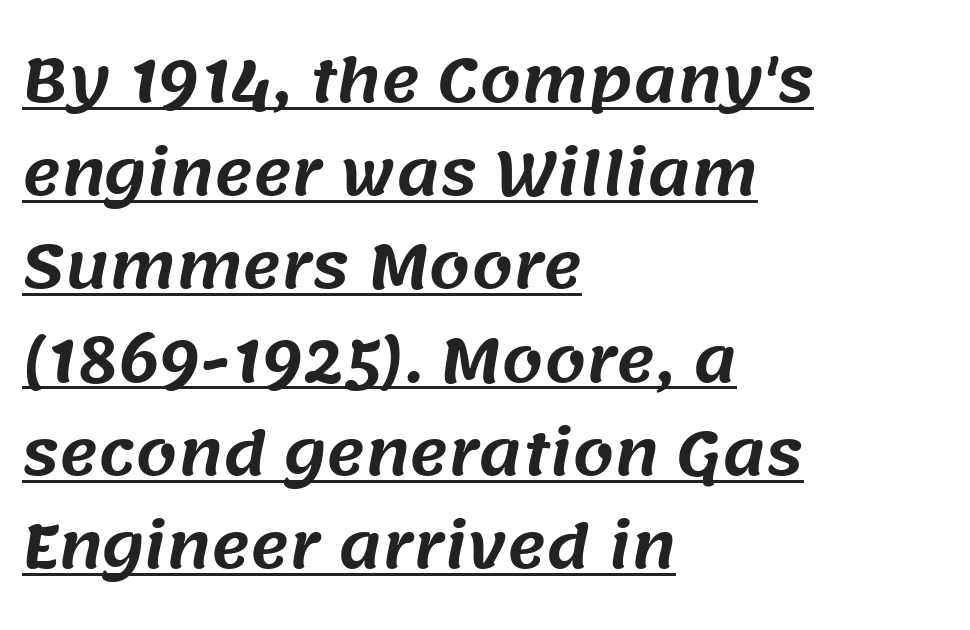
{"serif": "no", "width": "normal", "stroke_contrast": "medium", "x_height": "large", "monospaced": "no", "underline": "yes", "align": "left", "line_spacing": "normal", "line_spacing_ratio": 1.58, "letter_spacing": "normal", "letter_spacing_em": 0.0, "glyph_px": 59}
